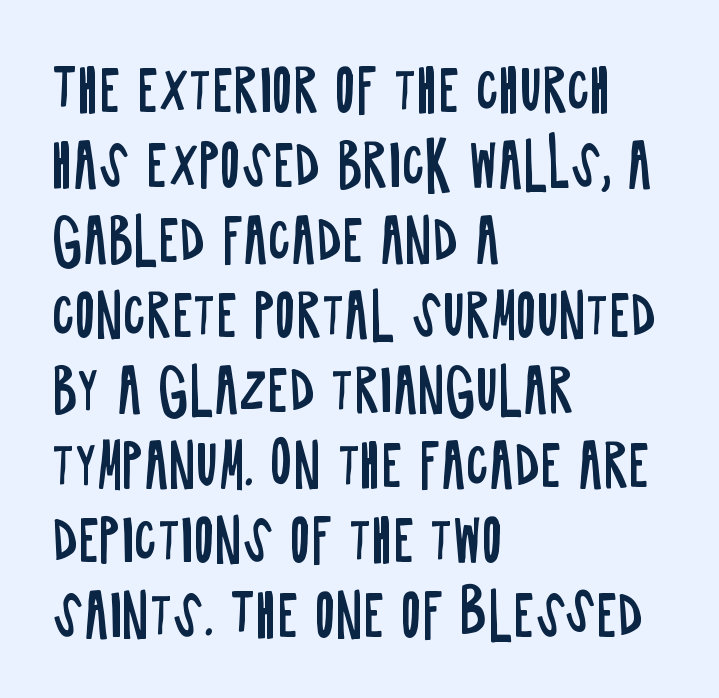
Note: no serifs on the glyphs. The text block is weighted toward the left margin, trailing off unevenly rightward. The face looks like a standard text weight, possibly lighter. The lines sit at an ordinary, default distance from one another.
